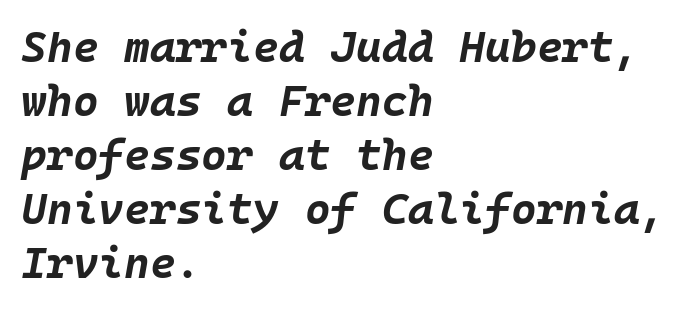
{"italic": "yes", "lean": "right", "slant_degrees": 10, "bold": "yes", "weight": "bold", "width": "normal", "stroke_contrast": "low", "x_height": "large", "monospaced": "yes", "underline": "no", "align": "left", "line_spacing_ratio": 1.23, "letter_spacing": "normal", "letter_spacing_em": 0.0, "glyph_px": 44}
